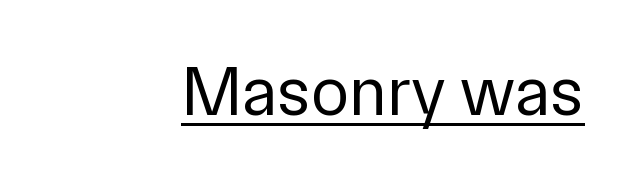
{"serif": "no", "italic": "no", "bold": "no", "weight": "regular", "width": "normal", "stroke_contrast": "low", "x_height": "medium", "monospaced": "no", "underline": "yes", "letter_spacing": "normal", "letter_spacing_em": 0.0, "glyph_px": 70}
